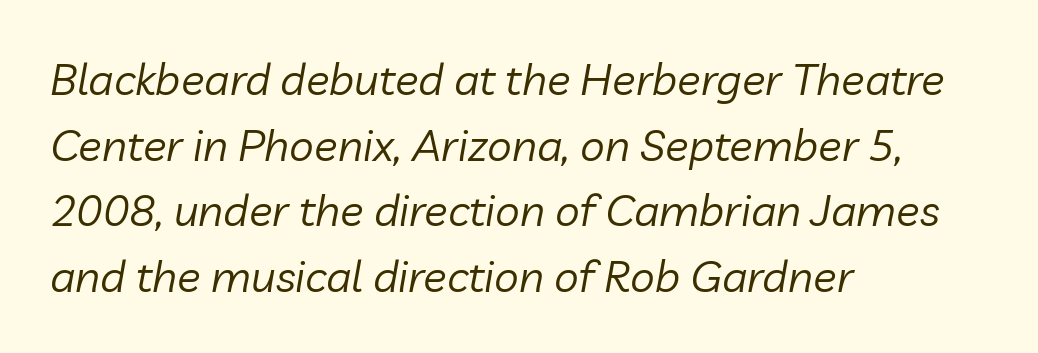
{"italic": "yes", "lean": "right", "slant_degrees": 10, "bold": "no", "weight": "regular", "width": "normal", "stroke_contrast": "low", "x_height": "medium", "monospaced": "no", "underline": "no", "align": "left", "line_spacing": "normal", "line_spacing_ratio": 1.49, "letter_spacing": "normal", "letter_spacing_em": 0.0, "glyph_px": 44}
